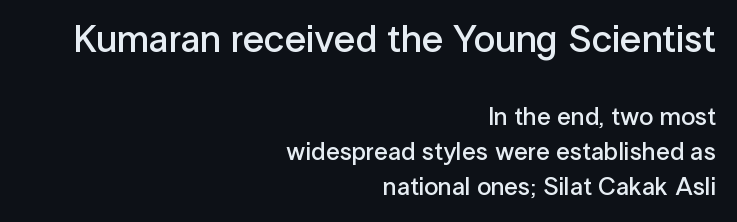
Q: Is the text bold? A: Semi-bold.
Q: Is the text italic (slanted)? A: No, it is upright.
Q: Is the typeface a serif or a sans-serif typeface? A: Sans-serif.
Q: Is the text underlined? A: No.
Q: How is the paragraph aligned? A: Right-aligned.
Q: Is the spacing between letters normal or unusually wide? A: Normal.
Q: Is the spacing between lines tight, normal or loose? A: Normal.
Q: Which block of text is set in a larger size, the first (top) or the second (bottom)? A: The first (top) one.
Q: Width (condensed, normal, or wide)? A: Normal.
Q: Stroke contrast? A: Low.
Q: x-height? A: Medium.
Q: Monospaced? A: No.
